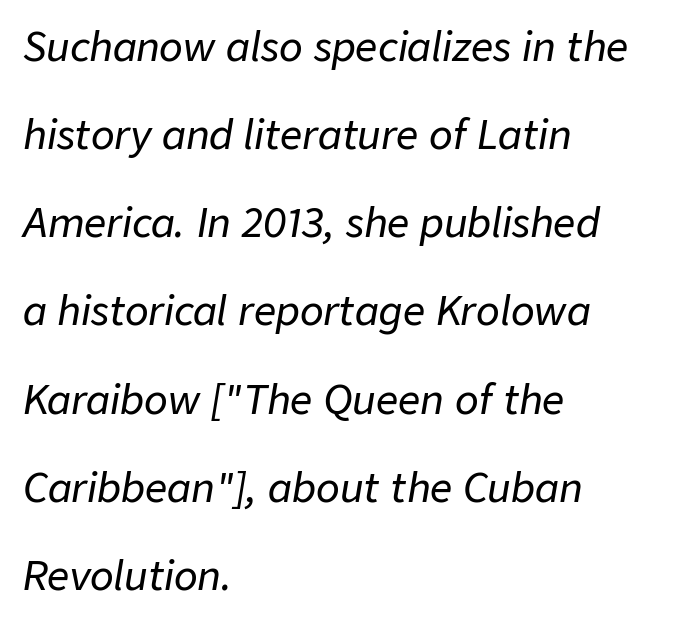
The image shows 39 px text type, italic (leaning right); set left-aligned, loose line spacing (2.26x), normal letter spacing, not underlined; low stroke contrast and a medium x-height.
